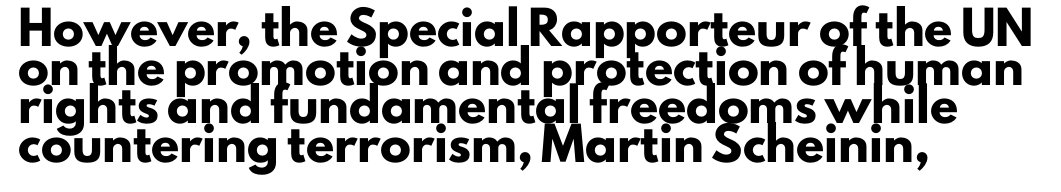
The image shows 31 px heavy sans-serif type, upright; set left-aligned, normal line spacing (1.25x), normal letter spacing, not underlined; low stroke contrast and a small x-height.
